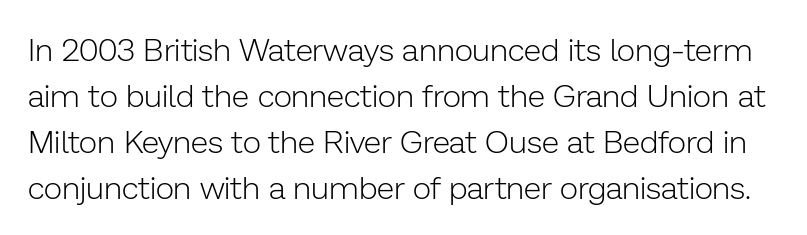
Nobody drew a line under any word here. The rows are spaced the way most documents space them. Do the characters align in a grid? No, the font is proportional. The tracking reads as untouched default to a designer's eye. Serifs: no, the terminals of the letterforms are clean. The font is comparable to plain body text, perhaps lighter.
